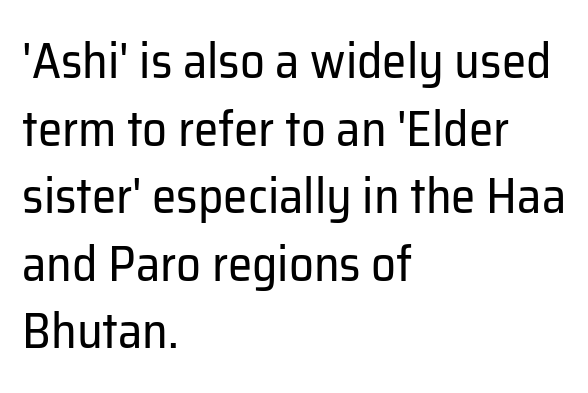
Observe the ordinary spacing: letters are neighbours, not strangers. The space directly below the letters is spotless. The rendering uses a moderate line-height, typical for paragraphs. Casual observation: everything's shoved over to the left. Note the varied advance widths — an 'i' is clearly narrower than an 'm'. The axis of the letterforms is exactly vertical.
